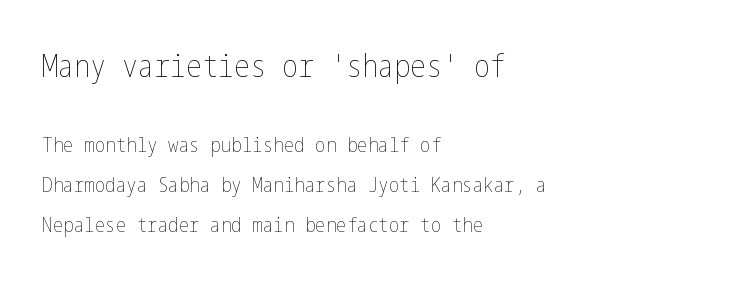
The image shows 32 px thin, condensed type, upright; set left-aligned, loose line spacing (1.91x), normal letter spacing, not underlined; the first (top) block is 1.52x larger; low stroke contrast and a medium x-height.
